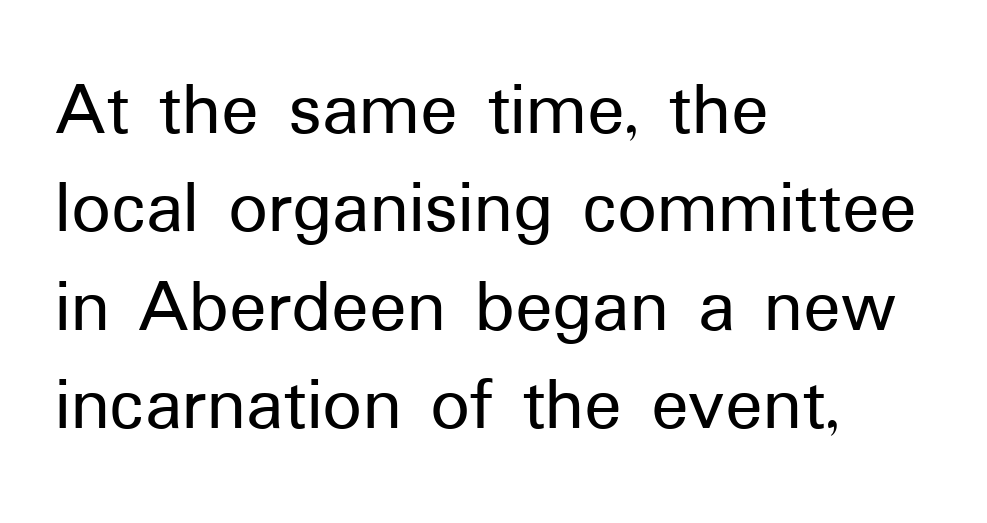
The image shows 78 px sans-serif type, upright; set left-aligned, normal line spacing (1.26x), normal letter spacing, not underlined; low stroke contrast and a medium x-height.
